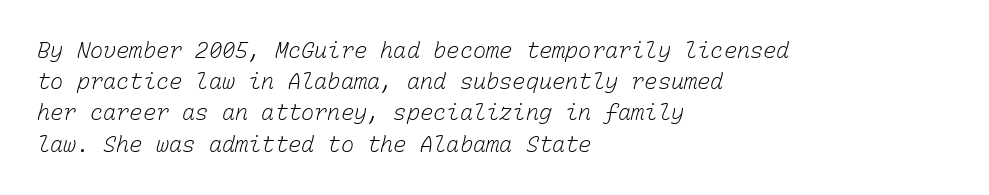
{"bold": "no", "underline": "no", "align": "left", "line_spacing": "normal", "line_spacing_ratio": 1.42, "letter_spacing": "normal", "letter_spacing_em": 0.0, "glyph_px": 22}
